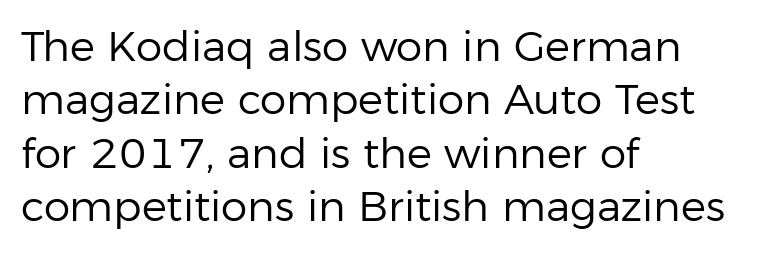
Varying glyph widths throughout — classic text-font behaviour. Bare-footed words on every line. One glance says typical: line gaps are just what's usual. Stems and bowls with no extra thickness — not bold. Reading down the block, your eye returns to a fixed left position each line. The passage shown has conventional tracking throughout.
